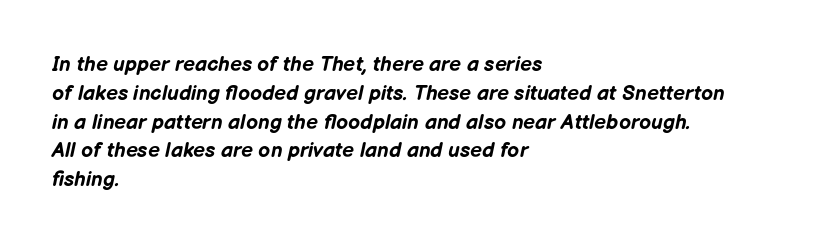
{"italic": "yes", "lean": "right", "slant_degrees": 12, "bold": "yes", "underline": "no", "align": "left", "line_spacing": "normal", "line_spacing_ratio": 1.37, "letter_spacing": "normal", "letter_spacing_em": 0.0, "glyph_px": 21}
